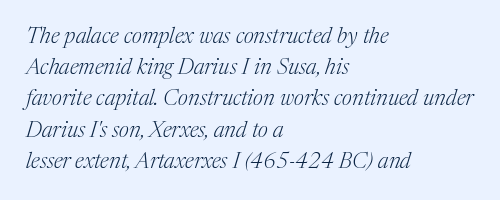
Q: Is the text bold? A: No.
Q: Is the text italic (slanted)? A: Yes, it leans right by about 17 degrees.
Q: Is the text underlined? A: No.
Q: How is the paragraph aligned? A: Left-aligned.
Q: Is the spacing between letters normal or unusually wide? A: Normal.
Q: Is the spacing between lines tight, normal or loose? A: Normal.
